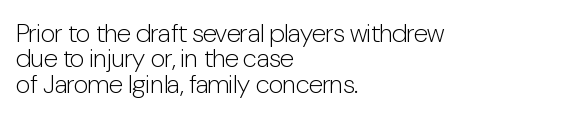
Q: Is the text bold? A: No.
Q: Is the text italic (slanted)? A: No, it is upright.
Q: Is the text underlined? A: No.
Q: How is the paragraph aligned? A: Left-aligned.
Q: Is the spacing between letters normal or unusually wide? A: Normal.
Q: Is the spacing between lines tight, normal or loose? A: Tight.
